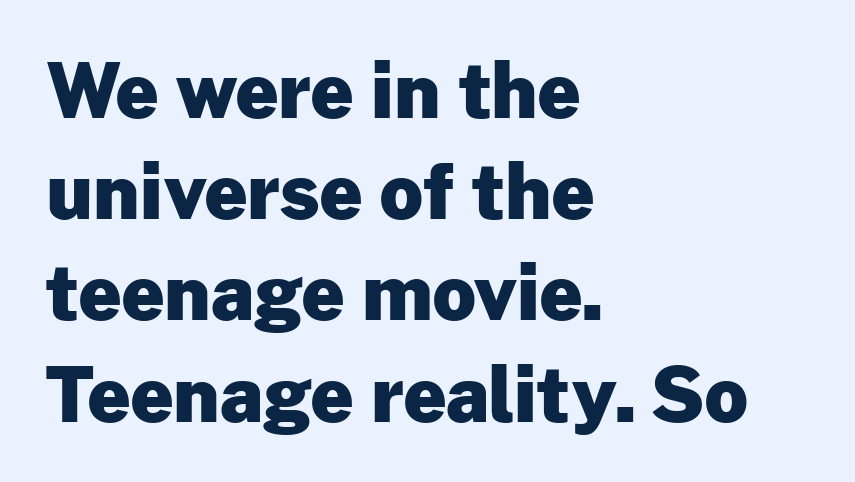
Q: Is the text bold? A: Yes.
Q: Is the text italic (slanted)? A: No, it is upright.
Q: Is the typeface a serif or a sans-serif typeface? A: Sans-serif.
Q: Is the text underlined? A: No.
Q: How is the paragraph aligned? A: Left-aligned.
Q: Is the spacing between letters normal or unusually wide? A: Normal.
Q: Is the spacing between lines tight, normal or loose? A: Normal.
Q: Width (condensed, normal, or wide)? A: Normal.
Q: Stroke contrast? A: Low.
Q: x-height? A: Medium.
Q: Monospaced? A: No.
